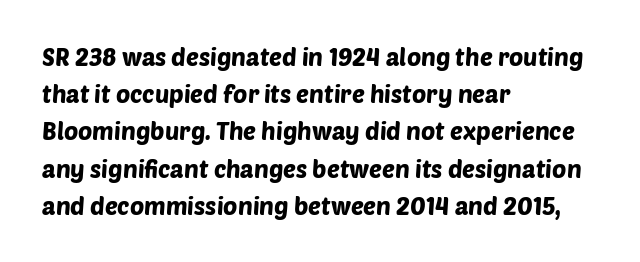
The image shows 24 px text type; set left-aligned, normal line spacing (1.55x), normal letter spacing, not underlined.
